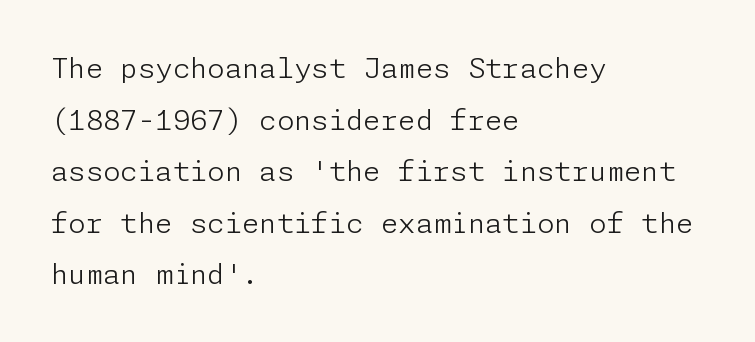
{"serif": "no", "italic": "no", "bold": "no", "weight": "light", "width": "normal", "stroke_contrast": "low", "x_height": "medium", "underline": "no", "align": "left", "line_spacing_ratio": 1.84, "letter_spacing": "normal", "letter_spacing_em": 0.0, "glyph_px": 28}
